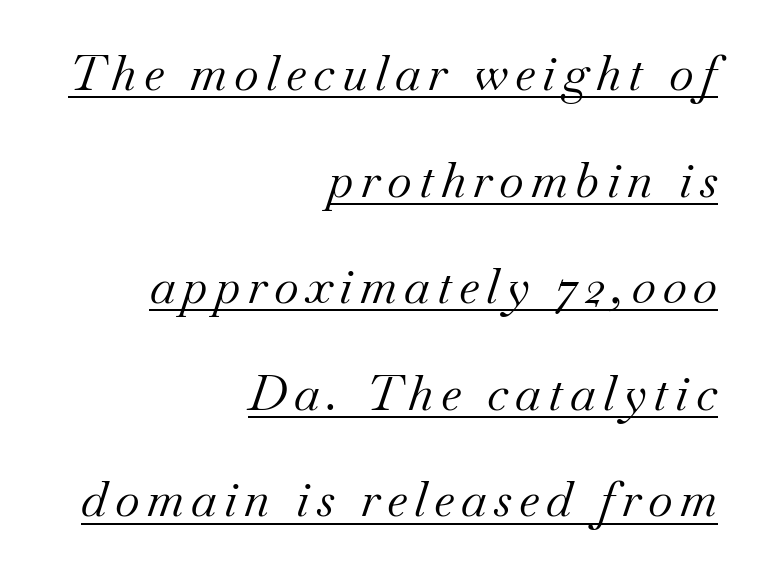
A flush-right, rag-left setting is used for this passage. What decoration does the sample have? An underline. The face used here has a pronounced slope to its letters. Looks like regular typesetting: each glyph gets only the width it needs. Stem width sits at or under what a default text font uses. What's the leading like? Stretched, with rows far apart.
